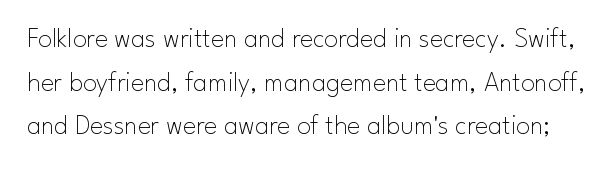
The image shows 28 px thin sans-serif type, upright; set normal line spacing (1.56x), normal letter spacing, not underlined; low stroke contrast and a small x-height.
